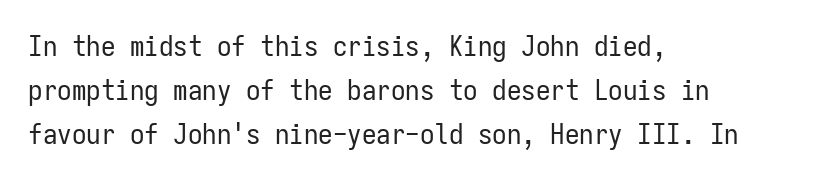
The image shows 29 px regular-weight, condensed sans-serif type, upright, monospaced; set left-aligned, normal line spacing (1.52x), normal letter spacing, not underlined; low stroke contrast and a medium x-height.
